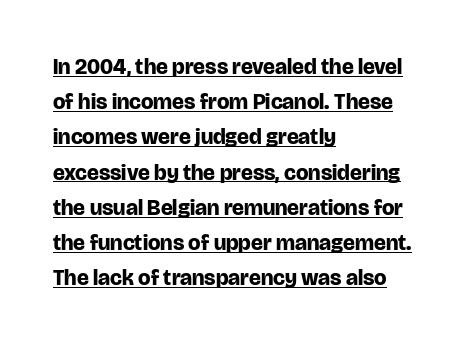
The compositor pushed each line to the left boundary. The lines sit at an ordinary, default distance from one another. Honestly, the underline is the first thing you notice here. Default kerning and tracking; the words read as compact shapes.
